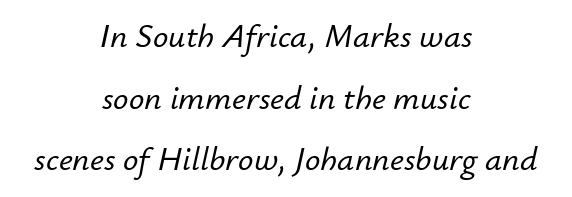
The image shows 34 px text type, italic (leaning right); set centered, line spacing 1.81x, normal letter spacing, not underlined; low stroke contrast and a small x-height.
